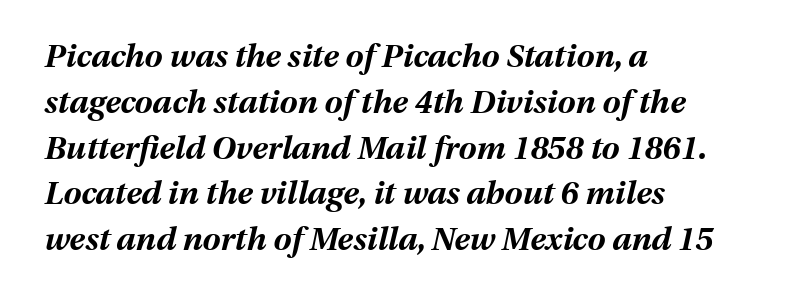
The image shows 32 px bold type, italic (leaning right); set left-aligned, normal line spacing (1.43x), normal letter spacing, not underlined; medium stroke contrast and a medium x-height.
